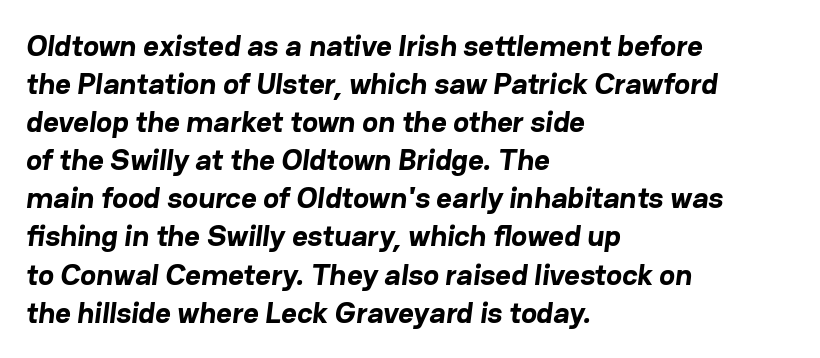
The face used here has the dense, thick strokes of a bold. The line-height multiplier appears to be the usual default. Nope, no serifs anywhere on these letters. The passage shown is typed in a proportional face where columns would drift. Short and long lines alike share a common starting point at left.
